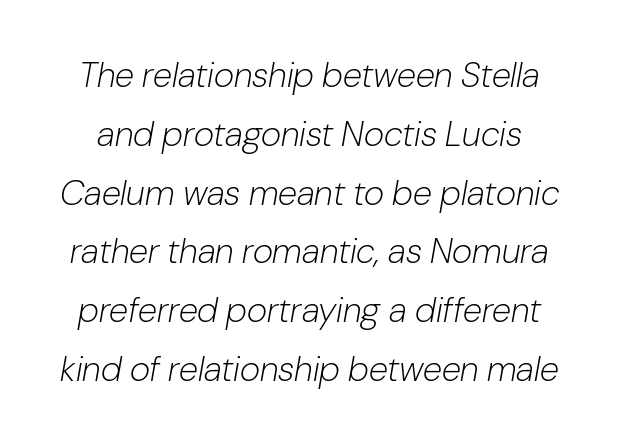
Heft: none added — not bold. A normal amount of white space separates one row of letters from the next. Do the characters align in a grid? No, the font is proportional. Is the type slanted? Yes — the strokes lean at a clear angle. Honestly, there is no underline to notice here at all.
